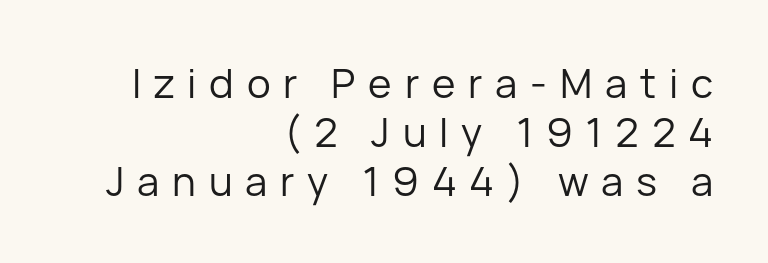
{"serif": "no", "italic": "no", "bold": "no", "weight": "regular", "width": "normal", "stroke_contrast": "low", "x_height": "medium", "monospaced": "no", "underline": "no", "align": "right", "line_spacing_ratio": 1.22, "letter_spacing": "wide", "letter_spacing_em": 0.32, "glyph_px": 40}
